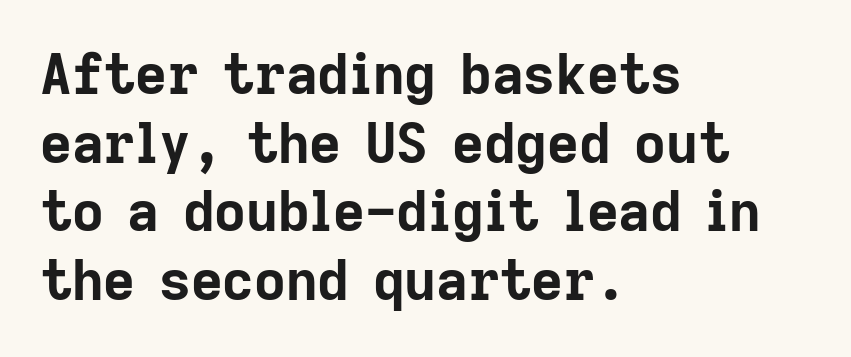
Q: Is the text bold? A: Yes.
Q: Is the text italic (slanted)? A: No, it is upright.
Q: Is the typeface a serif or a sans-serif typeface? A: Sans-serif.
Q: Is the text underlined? A: No.
Q: How is the paragraph aligned? A: Left-aligned.
Q: Is the spacing between letters normal or unusually wide? A: Normal.
Q: Is the spacing between lines tight, normal or loose? A: Normal.
Q: Width (condensed, normal, or wide)? A: Normal.
Q: Stroke contrast? A: Low.
Q: x-height? A: Medium.
Q: Monospaced? A: No.
